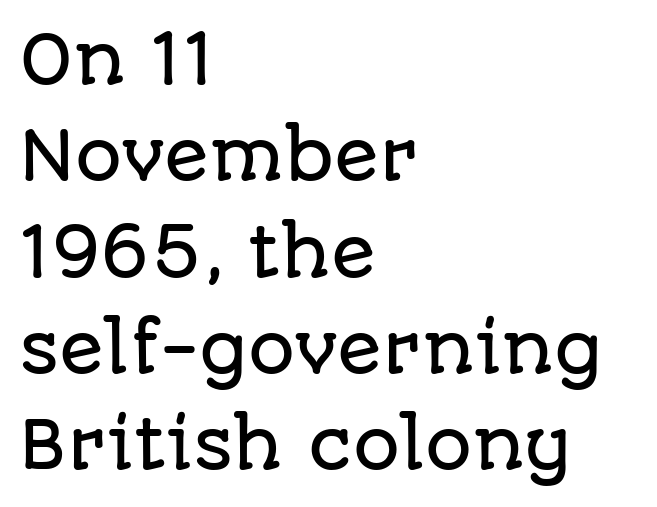
Q: Is the text italic (slanted)? A: No, it is upright.
Q: Is the typeface a serif or a sans-serif typeface? A: Sans-serif.
Q: Is the text underlined? A: No.
Q: How is the paragraph aligned? A: Left-aligned.
Q: Is the spacing between letters normal or unusually wide? A: Normal.
Q: Is the spacing between lines tight, normal or loose? A: Normal.
Q: Width (condensed, normal, or wide)? A: Normal.
Q: Stroke contrast? A: Low.
Q: x-height? A: Large.
Q: Monospaced? A: No.
